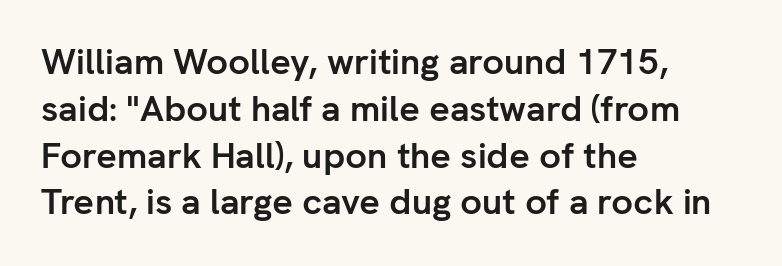
Q: Is the text bold? A: Yes.
Q: Is the text italic (slanted)? A: No, it is upright.
Q: Is the typeface a serif or a sans-serif typeface? A: Sans-serif.
Q: Is the text underlined? A: No.
Q: How is the paragraph aligned? A: Left-aligned.
Q: Is the spacing between letters normal or unusually wide? A: Normal.
Q: Is the spacing between lines tight, normal or loose? A: Normal.
Q: Width (condensed, normal, or wide)? A: Normal.
Q: Stroke contrast? A: Low.
Q: x-height? A: Medium.
Q: Monospaced? A: No.
